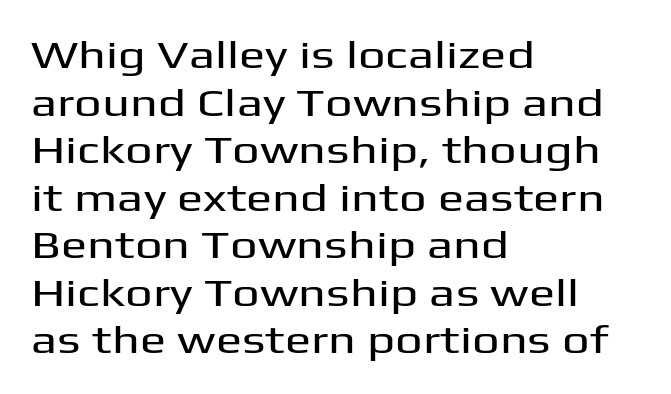
Q: Is the text italic (slanted)? A: No, it is upright.
Q: Is the typeface a serif or a sans-serif typeface? A: Sans-serif.
Q: Is the text underlined? A: No.
Q: How is the paragraph aligned? A: Left-aligned.
Q: Is the spacing between letters normal or unusually wide? A: Normal.
Q: Width (condensed, normal, or wide)? A: Wide.
Q: Stroke contrast? A: Medium.
Q: x-height? A: Medium.
Q: Monospaced? A: No.
